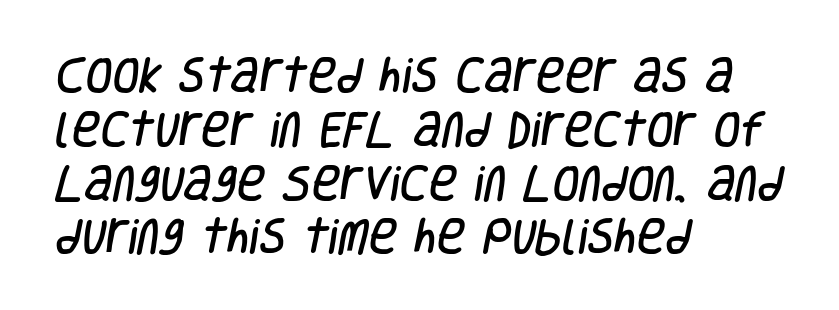
The image shows 39 px condensed sans-serif type; set left-aligned, normal line spacing (1.38x), normal letter spacing, not underlined; low stroke contrast and a large x-height.
